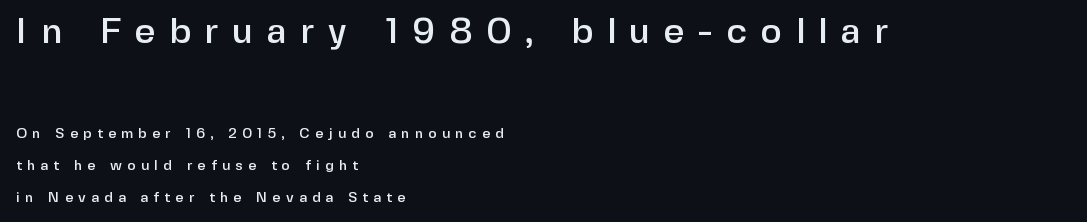
{"serif": "no", "italic": "no", "width": "normal", "stroke_contrast": "low", "x_height": "medium", "monospaced": "no", "underline": "no", "align": "left", "line_spacing": "loose", "line_spacing_ratio": 2.29, "letter_spacing": "wide", "letter_spacing_em": 0.38, "larger_block": "first", "size_ratio": 2.57, "glyph_px": 36}
